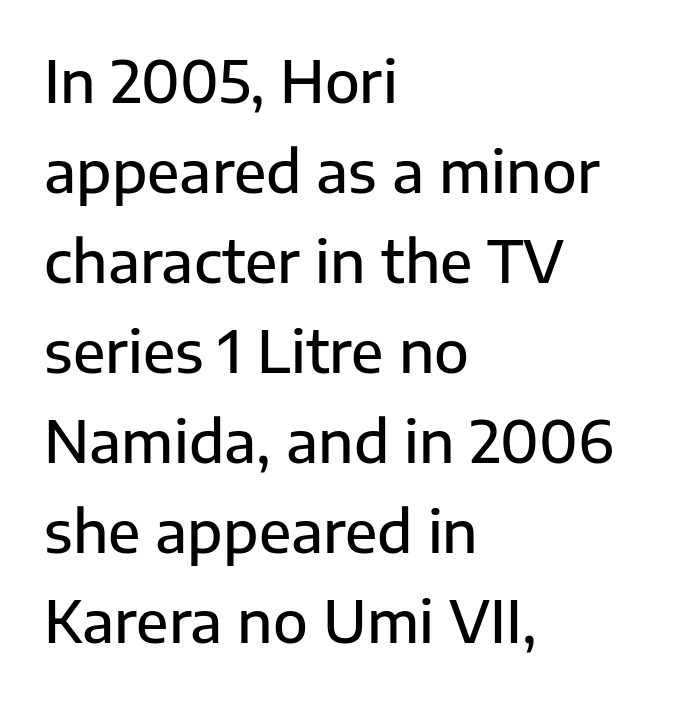
{"serif": "no", "italic": "no", "bold": "semi", "weight": "semibold", "width": "normal", "stroke_contrast": "low", "x_height": "medium", "monospaced": "no", "underline": "no", "align": "left", "line_spacing": "normal", "line_spacing_ratio": 1.58, "letter_spacing": "normal", "letter_spacing_em": 0.0, "glyph_px": 57}
